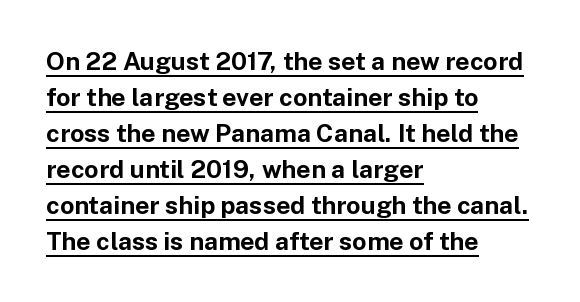
The image shows 25 px bold type, upright; set left-aligned, normal line spacing (1.44x), normal letter spacing, underlined.
